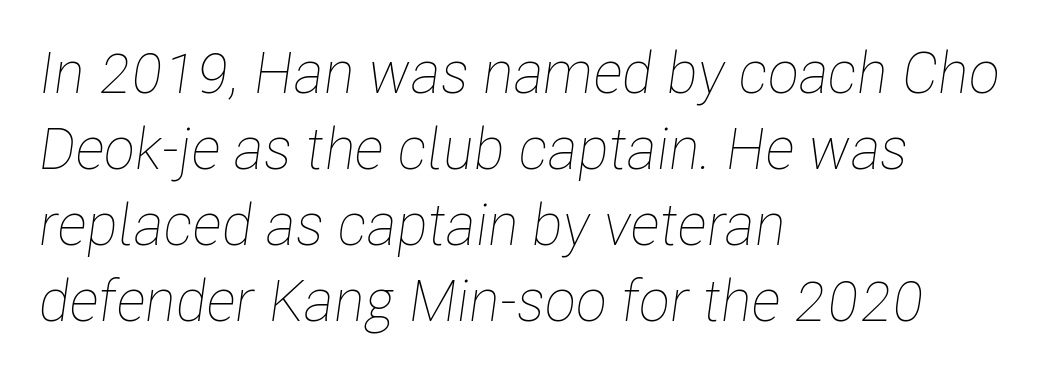
Q: Is the text bold? A: No.
Q: Is the text italic (slanted)? A: Yes, it leans right by about 8 degrees.
Q: Is the text underlined? A: No.
Q: How is the paragraph aligned? A: Left-aligned.
Q: Is the spacing between letters normal or unusually wide? A: Normal.
Q: Is the spacing between lines tight, normal or loose? A: Normal.
Q: Width (condensed, normal, or wide)? A: Condensed.
Q: Stroke contrast? A: Low.
Q: x-height? A: Medium.
Q: Monospaced? A: No.
